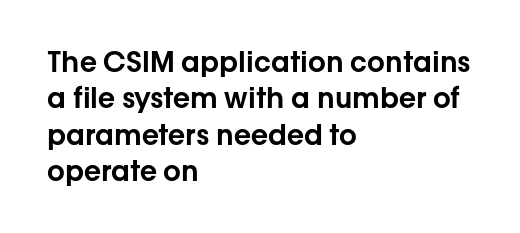
Q: Is the text italic (slanted)? A: No, it is upright.
Q: Is the typeface a serif or a sans-serif typeface? A: Sans-serif.
Q: Is the text underlined? A: No.
Q: How is the paragraph aligned? A: Left-aligned.
Q: Is the spacing between letters normal or unusually wide? A: Normal.
Q: Is the spacing between lines tight, normal or loose? A: Normal.
Q: Width (condensed, normal, or wide)? A: Normal.
Q: Stroke contrast? A: Low.
Q: x-height? A: Medium.
Q: Monospaced? A: No.
